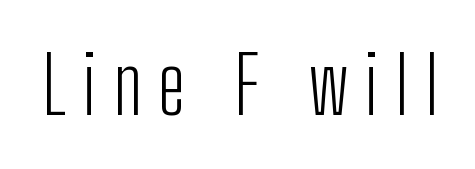
The image shows 79 px light, condensed sans-serif type, upright; set unusually wide letter spacing (+0.21 em), not underlined; low stroke contrast and a medium x-height.
